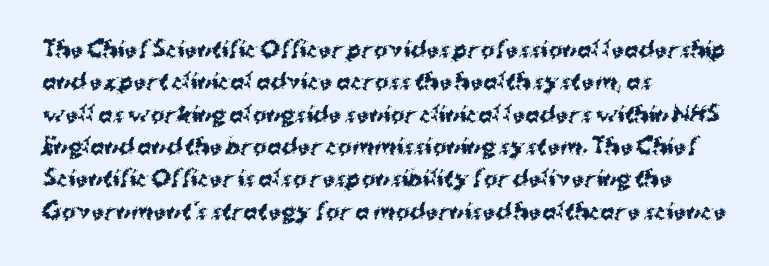
Q: Is the text bold? A: Yes.
Q: Is the text italic (slanted)? A: Yes.
Q: Is the text underlined? A: No.
Q: How is the paragraph aligned? A: Left-aligned.
Q: Is the spacing between letters normal or unusually wide? A: Normal.
Q: Is the spacing between lines tight, normal or loose? A: Normal.
